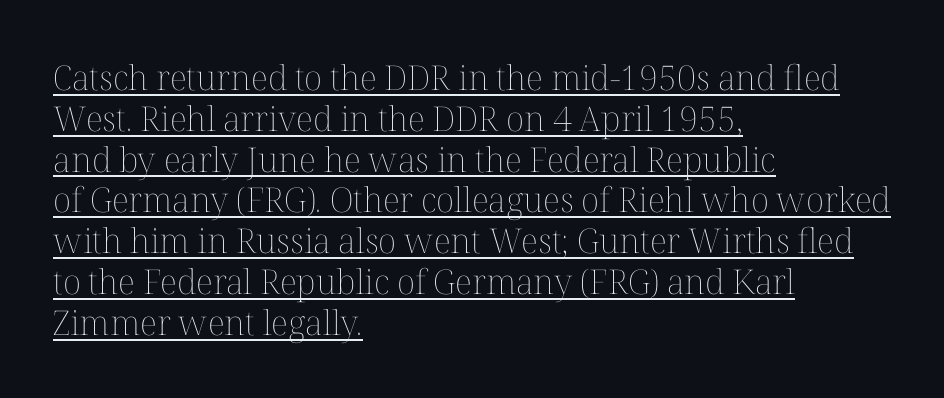
{"italic": "no", "bold": "no", "weight": "thin", "width": "normal", "stroke_contrast": "medium", "x_height": "medium", "monospaced": "no", "underline": "yes", "align": "left", "line_spacing_ratio": 1.2, "letter_spacing": "normal", "letter_spacing_em": 0.0, "glyph_px": 34}
